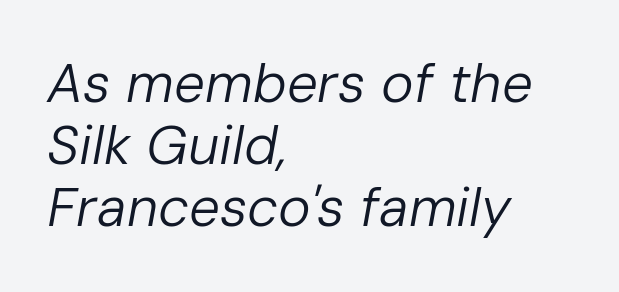
Q: Is the text bold? A: No.
Q: Is the text italic (slanted)? A: Yes, it leans right by about 10 degrees.
Q: Is the text underlined? A: No.
Q: How is the paragraph aligned? A: Left-aligned.
Q: Is the spacing between letters normal or unusually wide? A: Normal.
Q: Is the spacing between lines tight, normal or loose? A: Tight.
Q: Width (condensed, normal, or wide)? A: Normal.
Q: Stroke contrast? A: Low.
Q: x-height? A: Medium.
Q: Monospaced? A: No.
